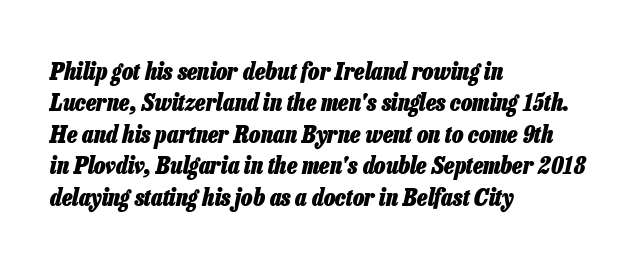
{"italic": "yes", "lean": "right", "slant_degrees": 13, "bold": "yes", "underline": "no", "align": "left", "line_spacing": "normal", "line_spacing_ratio": 1.31, "letter_spacing": "normal", "letter_spacing_em": 0.0, "glyph_px": 24}
